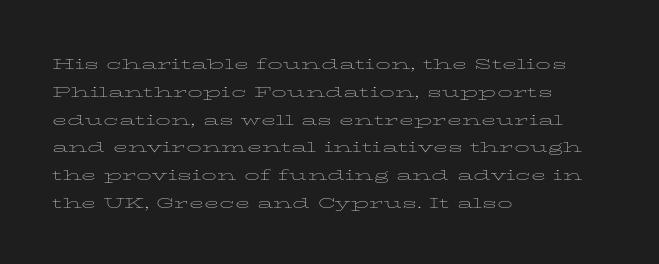
Q: Is the text bold? A: No.
Q: Is the text italic (slanted)? A: No, it is upright.
Q: Is the text underlined? A: No.
Q: How is the paragraph aligned? A: Left-aligned.
Q: Is the spacing between letters normal or unusually wide? A: Normal.
Q: Is the spacing between lines tight, normal or loose? A: Normal.
